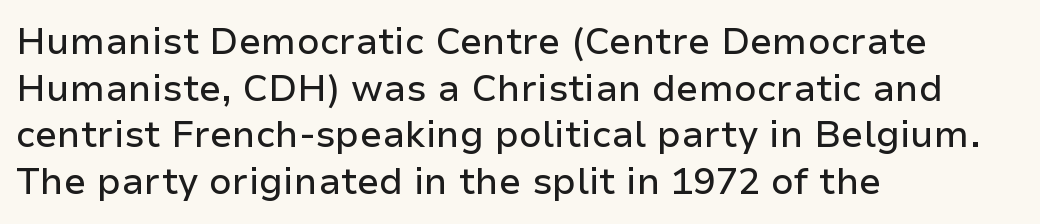
The image shows 37 px sans-serif type, upright; set left-aligned, normal line spacing (1.26x), normal letter spacing, not underlined; low stroke contrast and a medium x-height.
